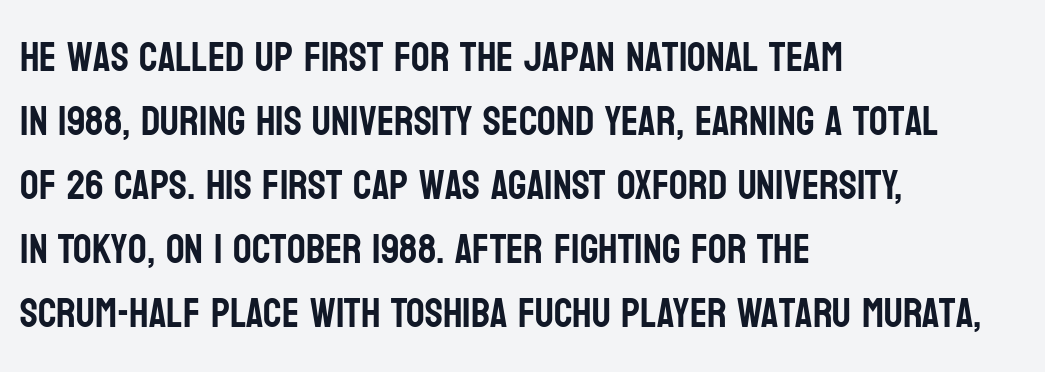
{"serif": "no", "italic": "no", "width": "condensed", "stroke_contrast": "low", "x_height": "large", "monospaced": "no", "underline": "no", "align": "left", "line_spacing": "normal", "line_spacing_ratio": 1.56, "letter_spacing": "normal", "letter_spacing_em": 0.0, "glyph_px": 41}
